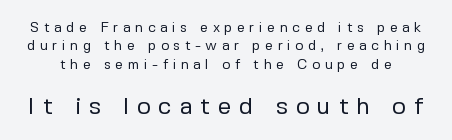
{"italic": "no", "bold": "no", "underline": "no", "line_spacing": "normal", "line_spacing_ratio": 1.32, "letter_spacing": "wide", "letter_spacing_em": 0.32, "larger_block": "second", "size_ratio": 1.71, "glyph_px": 24}
